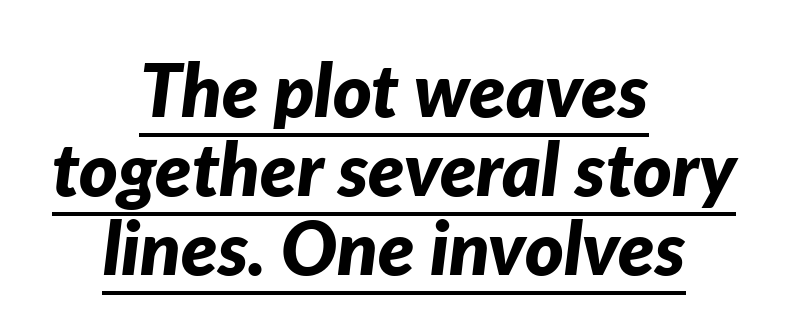
Q: Is the text bold? A: Yes.
Q: Is the text italic (slanted)? A: Yes, it leans right by about 7 degrees.
Q: Is the text underlined? A: Yes.
Q: How is the paragraph aligned? A: Centered.
Q: Is the spacing between letters normal or unusually wide? A: Normal.
Q: Is the spacing between lines tight, normal or loose? A: Tight.
Q: Width (condensed, normal, or wide)? A: Normal.
Q: Stroke contrast? A: Low.
Q: x-height? A: Medium.
Q: Monospaced? A: No.
